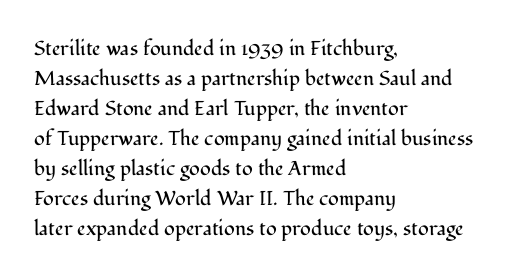
The image shows 20 px text type, upright; set left-aligned, normal line spacing (1.5x), normal letter spacing, not underlined.
